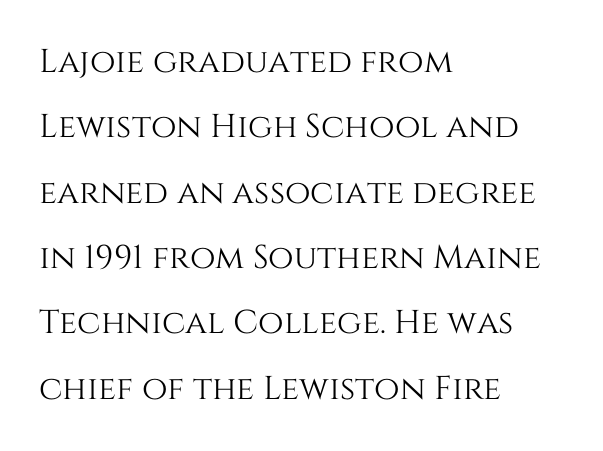
In terms of letterspacing, this is plain default setting. Glance below the letters and you will spot only blank space. Tall strokes in this sample are plumb rather than angled. You could fit nearly another row in the gap between these rows.
